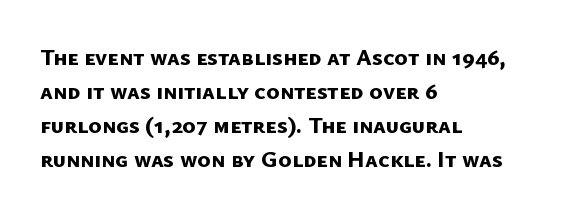
Q: Is the text bold? A: Yes.
Q: Is the text underlined? A: No.
Q: How is the paragraph aligned? A: Left-aligned.
Q: Is the spacing between letters normal or unusually wide? A: Normal.
Q: Is the spacing between lines tight, normal or loose? A: Normal.
